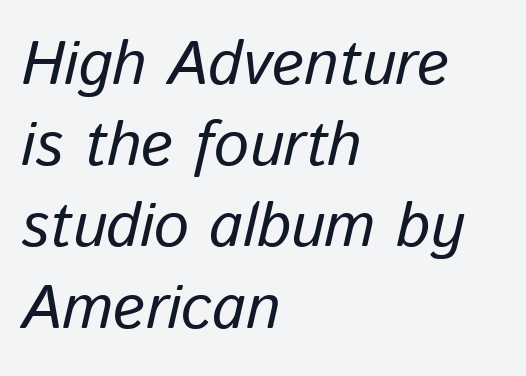
The image shows 62 px text type, italic (leaning right); set left-aligned, normal line spacing (1.31x), normal letter spacing, not underlined; low stroke contrast and a medium x-height.
